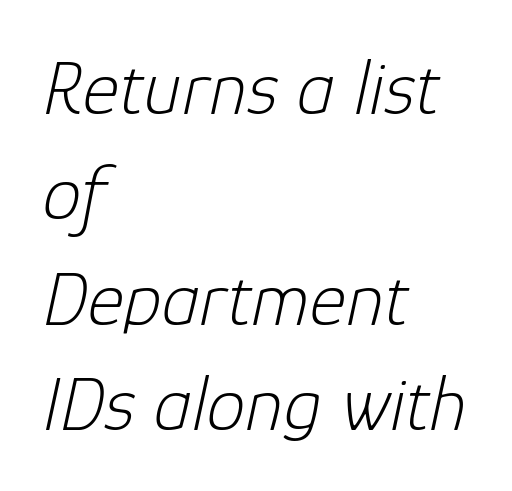
The image shows 78 px light type, italic (leaning right); set left-aligned, normal line spacing (1.35x), normal letter spacing, not underlined; low stroke contrast and a medium x-height.
